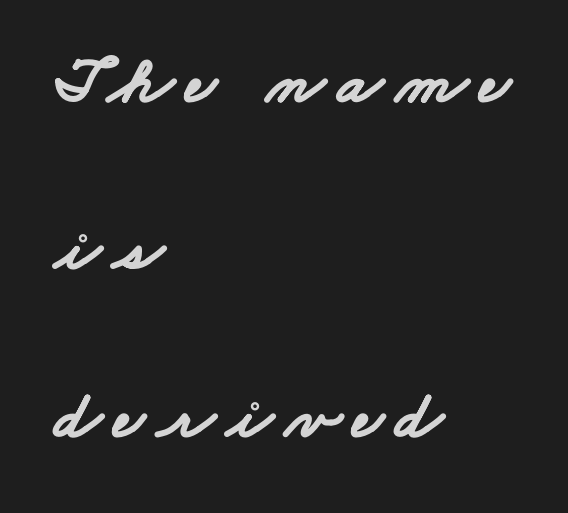
{"serif": "no", "bold": "yes", "weight": "bold", "width": "wide", "stroke_contrast": "low", "x_height": "small", "monospaced": "no", "underline": "no", "align": "left", "line_spacing": "loose", "line_spacing_ratio": 2.5, "glyph_px": 67}
